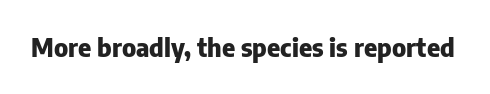
The image shows 25 px bold type, upright; set normal letter spacing, not underlined.
